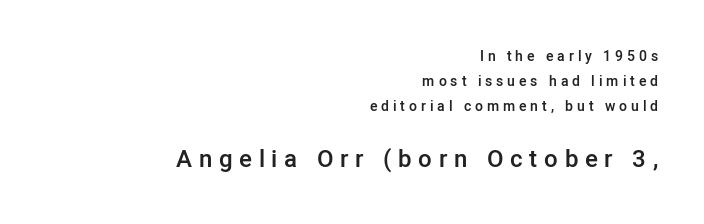
The image shows 24 px text type, upright; set right-aligned, line spacing 1.8x, unusually wide letter spacing (+0.28 em), not underlined; the second (bottom) block is 1.71x larger.
